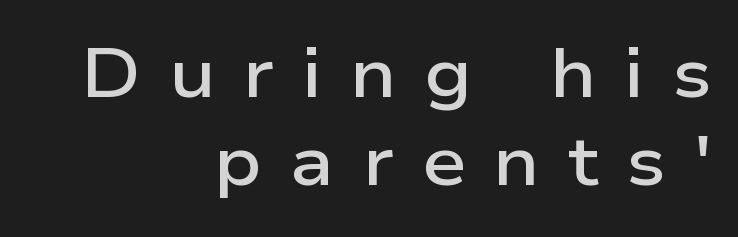
The image shows 70 px semibold, wide sans-serif type, upright; set right-aligned, normal line spacing (1.26x), unusually wide letter spacing (+0.4 em), not underlined; low stroke contrast and a medium x-height.
